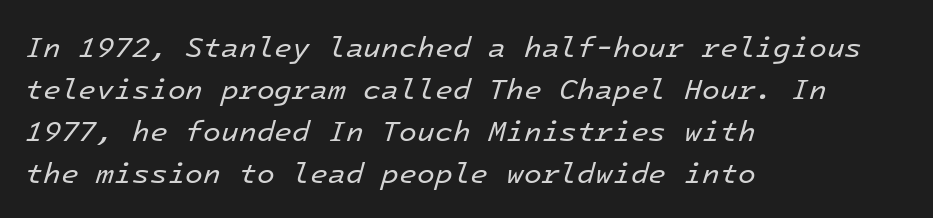
The image shows 29 px regular-weight type, italic (leaning right), monospaced; set left-aligned, normal line spacing (1.45x), normal letter spacing, not underlined; low stroke contrast and a medium x-height.
